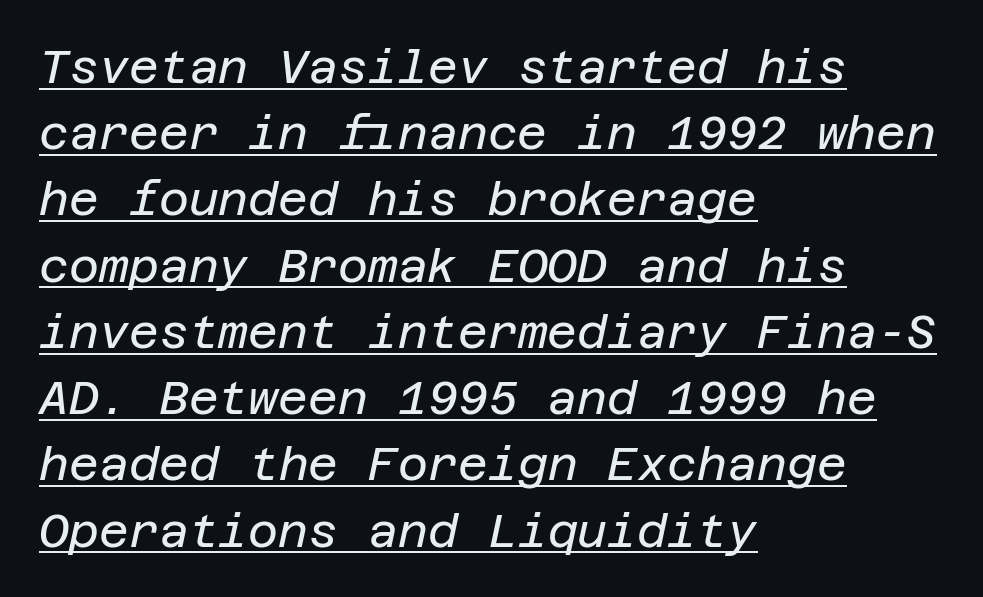
Q: Is the text bold? A: No.
Q: Is the text italic (slanted)? A: Yes, it leans right by about 12 degrees.
Q: Is the text underlined? A: Yes.
Q: How is the paragraph aligned? A: Left-aligned.
Q: Is the spacing between letters normal or unusually wide? A: Normal.
Q: Is the spacing between lines tight, normal or loose? A: Normal.
Q: Width (condensed, normal, or wide)? A: Normal.
Q: Stroke contrast? A: Low.
Q: x-height? A: Large.
